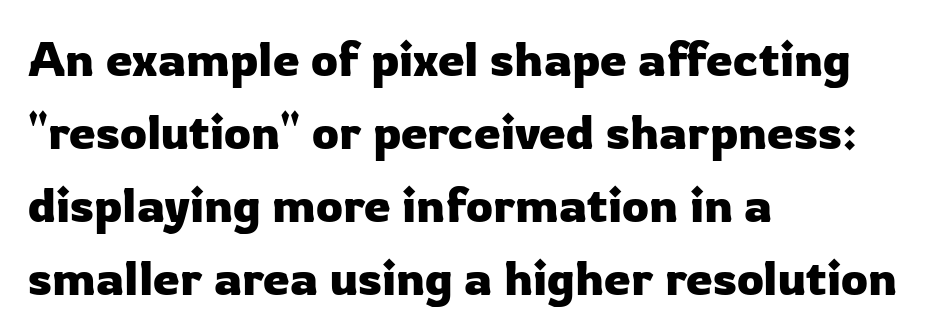
Q: Is the text italic (slanted)? A: No, it is upright.
Q: Is the typeface a serif or a sans-serif typeface? A: Sans-serif.
Q: Is the text underlined? A: No.
Q: How is the paragraph aligned? A: Left-aligned.
Q: Is the spacing between letters normal or unusually wide? A: Normal.
Q: Is the spacing between lines tight, normal or loose? A: Normal.
Q: Width (condensed, normal, or wide)? A: Normal.
Q: Stroke contrast? A: Low.
Q: x-height? A: Medium.
Q: Monospaced? A: No.
